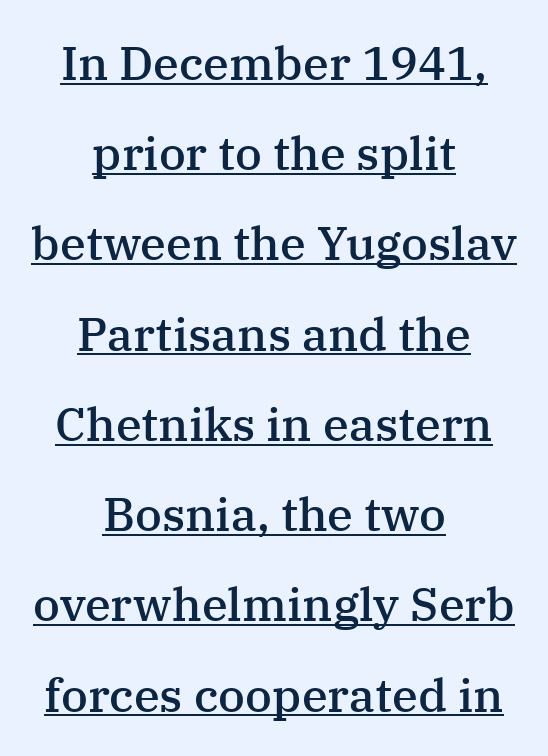
Every word sits above its own underline. A fair bit of extra ink — the face is semibold, not bold. Is this a sans? No — the strokes have serifs. Posture: straight, roman, zero tilt. Caption: standard tracking, unaltered.
